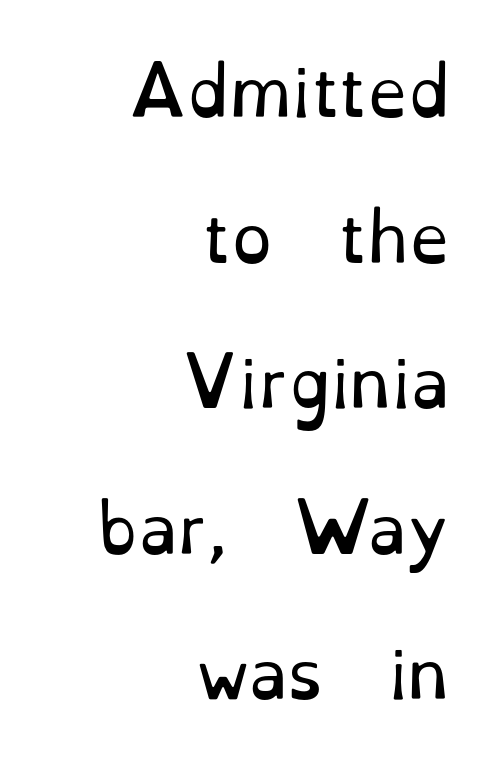
The image shows 65 px regular-weight type, upright; set right-aligned, loose line spacing (2.24x), normal letter spacing, not underlined; low stroke contrast and a small x-height.
